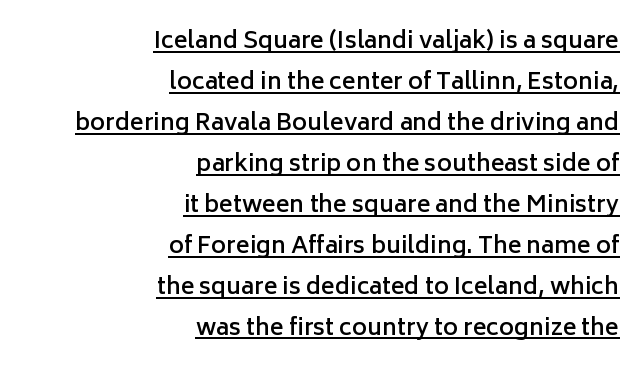
{"italic": "no", "bold": "semi", "underline": "yes", "align": "right", "line_spacing_ratio": 1.78, "letter_spacing": "normal", "letter_spacing_em": 0.0, "glyph_px": 23}
